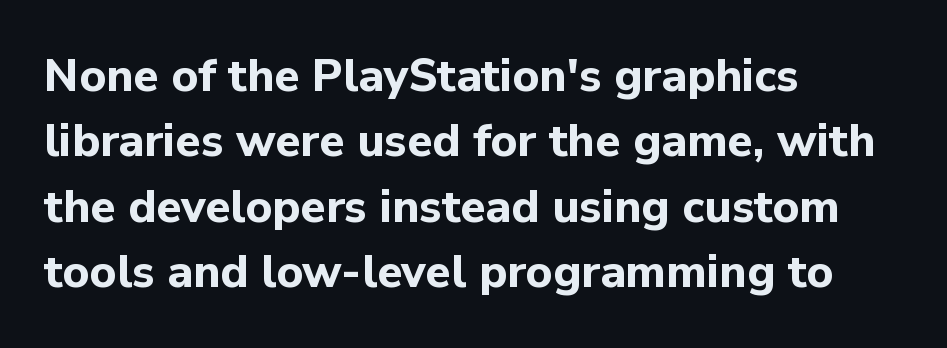
Q: Is the text bold? A: Yes.
Q: Is the text italic (slanted)? A: No, it is upright.
Q: Is the typeface a serif or a sans-serif typeface? A: Sans-serif.
Q: Is the text underlined? A: No.
Q: How is the paragraph aligned? A: Left-aligned.
Q: Is the spacing between letters normal or unusually wide? A: Normal.
Q: Is the spacing between lines tight, normal or loose? A: Normal.
Q: Width (condensed, normal, or wide)? A: Normal.
Q: Stroke contrast? A: Low.
Q: x-height? A: Medium.
Q: Monospaced? A: No.
